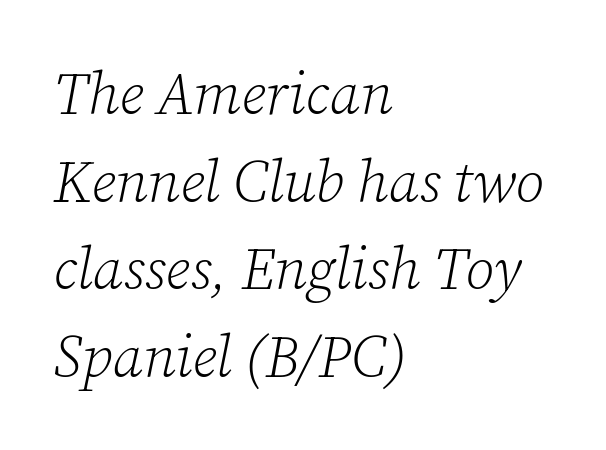
The image shows 58 px light serif type, italic (leaning right); set left-aligned, normal line spacing (1.51x), normal letter spacing, not underlined; low stroke contrast and a medium x-height.
